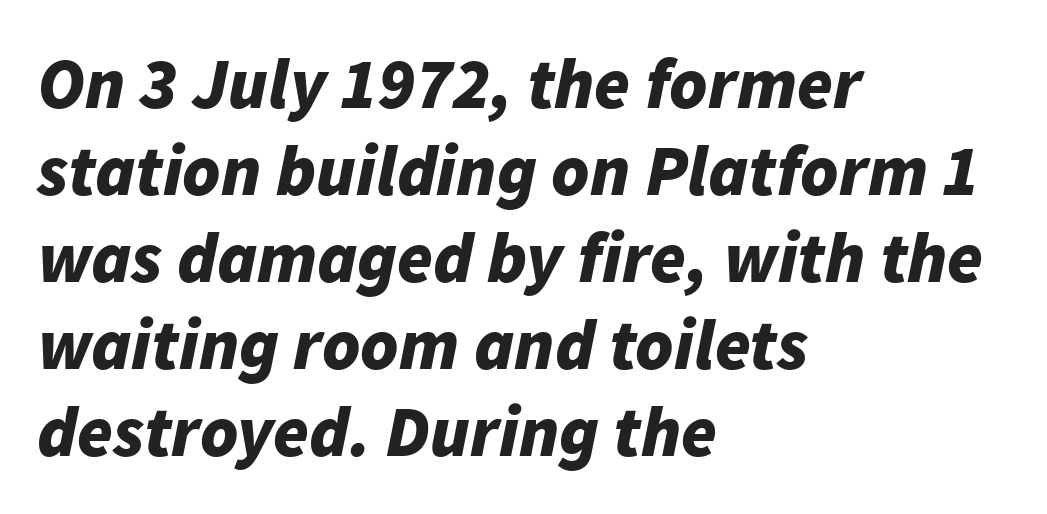
Q: Is the text bold? A: Yes.
Q: Is the text italic (slanted)? A: Yes, it leans right by about 11 degrees.
Q: Is the text underlined? A: No.
Q: How is the paragraph aligned? A: Left-aligned.
Q: Is the spacing between letters normal or unusually wide? A: Normal.
Q: Width (condensed, normal, or wide)? A: Normal.
Q: Stroke contrast? A: Low.
Q: x-height? A: Medium.
Q: Monospaced? A: No.
